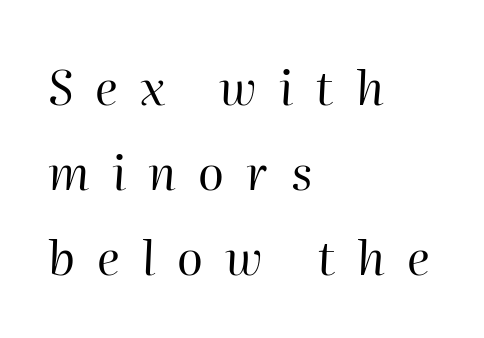
Q: Is the text bold? A: No.
Q: Is the text italic (slanted)? A: Yes, it leans right by about 2 degrees.
Q: Is the text underlined? A: No.
Q: How is the paragraph aligned? A: Left-aligned.
Q: Is the spacing between letters normal or unusually wide? A: Unusually wide.
Q: Width (condensed, normal, or wide)? A: Normal.
Q: Stroke contrast? A: High.
Q: x-height? A: Medium.
Q: Monospaced? A: No.
